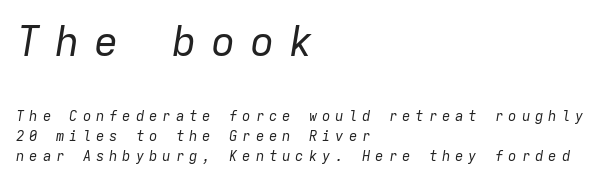
Q: Is the text bold? A: No.
Q: Is the text italic (slanted)? A: Yes, it leans right by about 9 degrees.
Q: Is the text underlined? A: No.
Q: How is the paragraph aligned? A: Left-aligned.
Q: Is the spacing between letters normal or unusually wide? A: Unusually wide.
Q: Is the spacing between lines tight, normal or loose? A: Normal.
Q: Which block of text is set in a larger size, the first (top) or the second (bottom)? A: The first (top) one.
Q: Width (condensed, normal, or wide)? A: Normal.
Q: Stroke contrast? A: Low.
Q: x-height? A: Medium.
Q: Monospaced? A: Yes.
